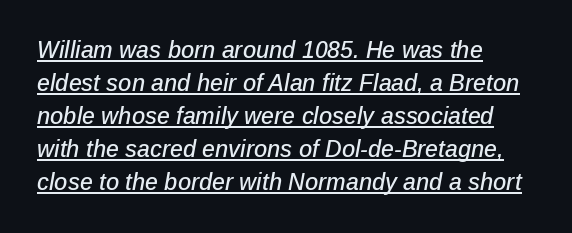
Characters are canted at an angle relative to the baseline's perpendicular. Which margin do the lines hug? The left one — the right edge is uneven. Underline: present. Honestly, the letter spacing is just normal — you wouldn't notice it.
